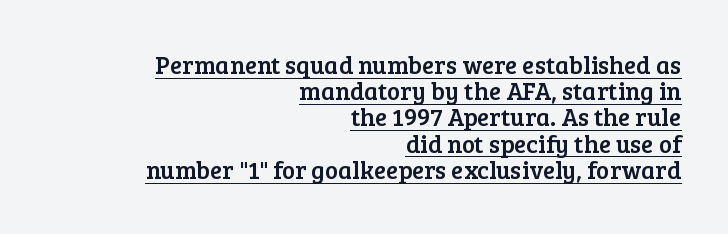
Notice how the passage keeps a crisp vertical edge on the right only. In terms of posture, this sample is upright. In terms of leading, this rendering errs on the cramped side. Compared with typical body copy, the letter spacing here is the same. Notice how a bar underscores the lettering throughout.
